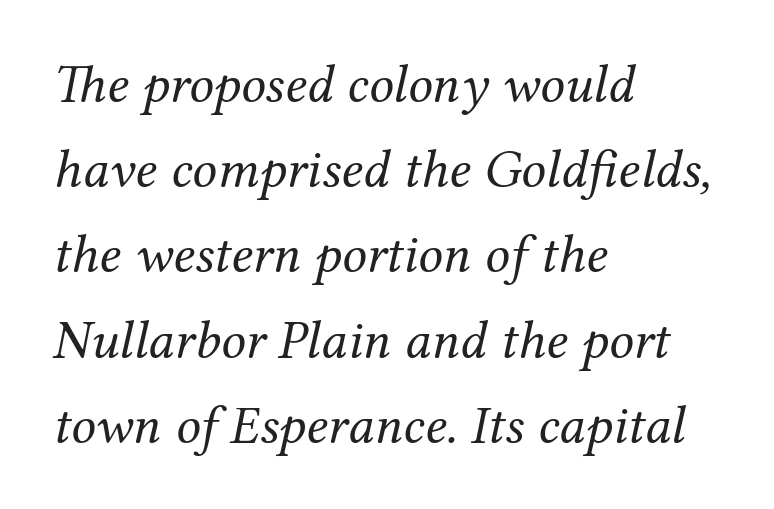
Inter-character spacing is left at the font's built-in metrics. Typeset ragged right — the left edge is the straight one. Serif or sans? Serif — the stroke terminals have little feet. Caption: face not bold, strokes unweighted. A typesetter would mark this as italic. Looks like regular typesetting: each glyph gets only the width it needs.
